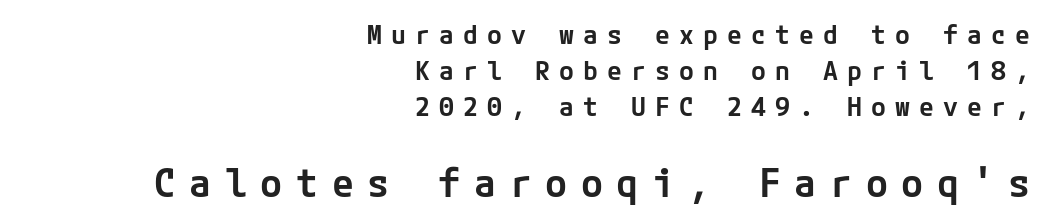
The image shows 40 px semibold sans-serif type, upright; set right-aligned, normal line spacing (1.33x), unusually wide letter spacing (+0.34 em), not underlined; the second (bottom) block is 1.48x larger; low stroke contrast and a medium x-height.
